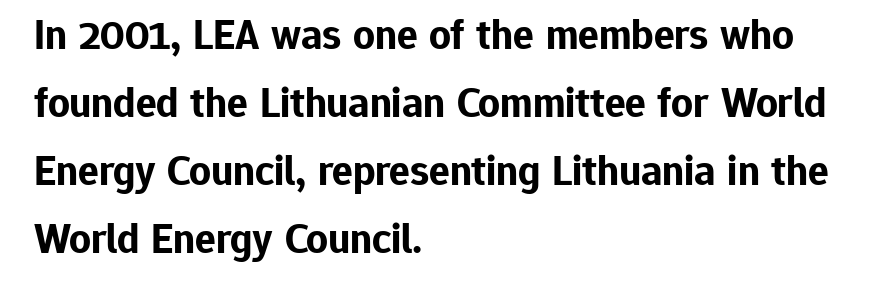
{"serif": "no", "italic": "no", "bold": "yes", "weight": "bold", "width": "normal", "stroke_contrast": "low", "x_height": "medium", "monospaced": "no", "underline": "no", "align": "left", "line_spacing": "normal", "line_spacing_ratio": 1.58, "letter_spacing": "normal", "letter_spacing_em": 0.0, "glyph_px": 43}
